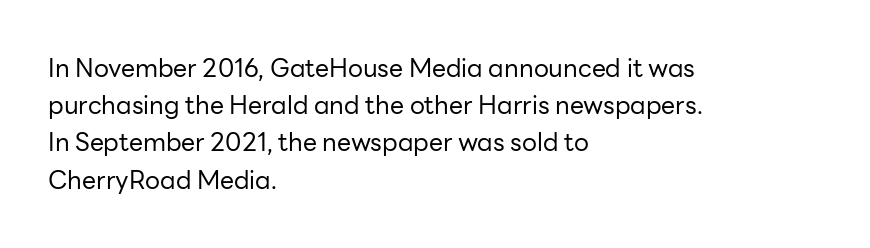
{"italic": "no", "bold": "no", "underline": "no", "align": "left", "line_spacing": "normal", "line_spacing_ratio": 1.49, "letter_spacing": "normal", "letter_spacing_em": 0.0, "glyph_px": 25}
